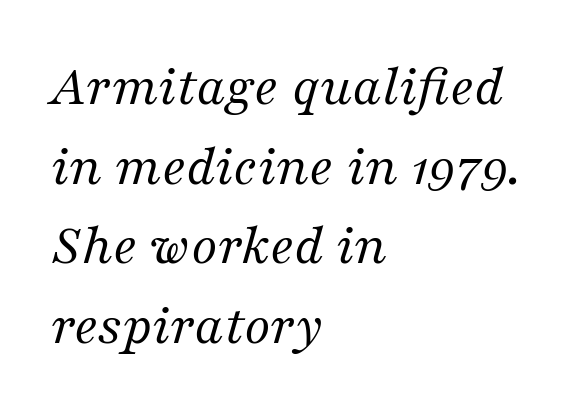
Q: Is the text bold? A: No.
Q: Is the text italic (slanted)? A: Yes, it leans right by about 16 degrees.
Q: Is the typeface a serif or a sans-serif typeface? A: Serif.
Q: Is the text underlined? A: No.
Q: How is the paragraph aligned? A: Left-aligned.
Q: Is the spacing between letters normal or unusually wide? A: Normal.
Q: Is the spacing between lines tight, normal or loose? A: Normal.
Q: Width (condensed, normal, or wide)? A: Normal.
Q: Stroke contrast? A: Medium.
Q: x-height? A: Medium.
Q: Monospaced? A: No.
